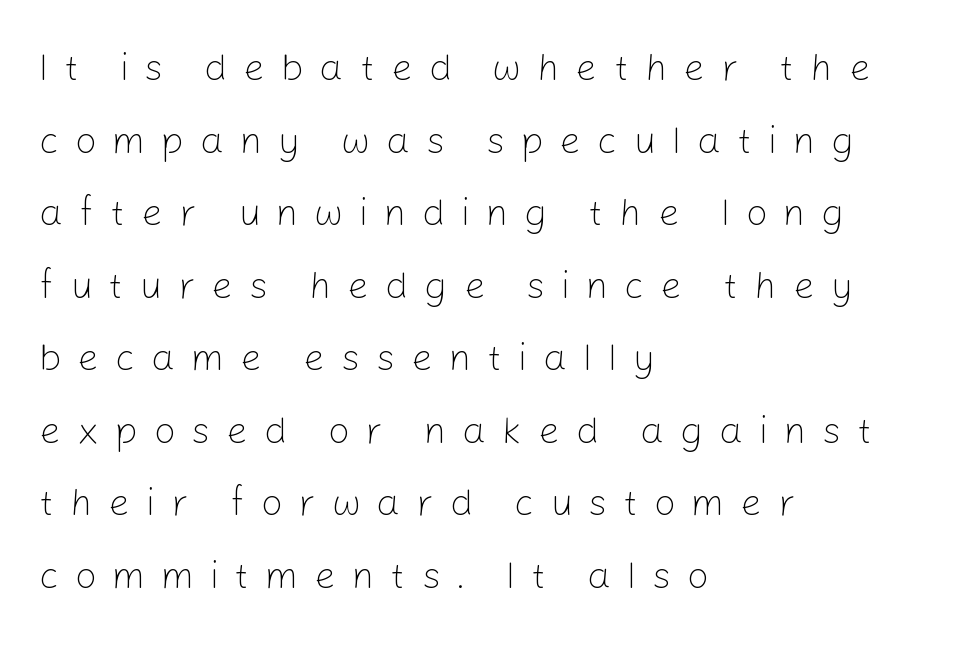
Stems here are at most as thick as an everyday book face. Check the space under the baseline: it is left empty. Caption: multi-line text, flush left, ragged right. I'd call this a sans setting — the letters go barefoot. Honestly, the letter spacing is so wide it's the main thing you notice. Proportional: the letters do not fall into vertical columns.
